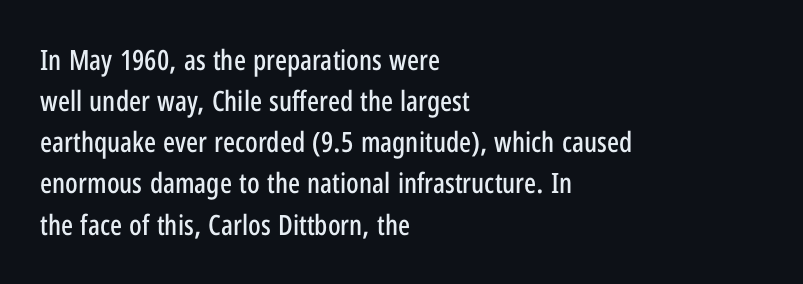
{"serif": "no", "italic": "no", "width": "condensed", "stroke_contrast": "low", "x_height": "medium", "monospaced": "no", "underline": "no", "align": "left", "line_spacing": "normal", "line_spacing_ratio": 1.47, "letter_spacing": "normal", "letter_spacing_em": 0.0, "glyph_px": 28}
